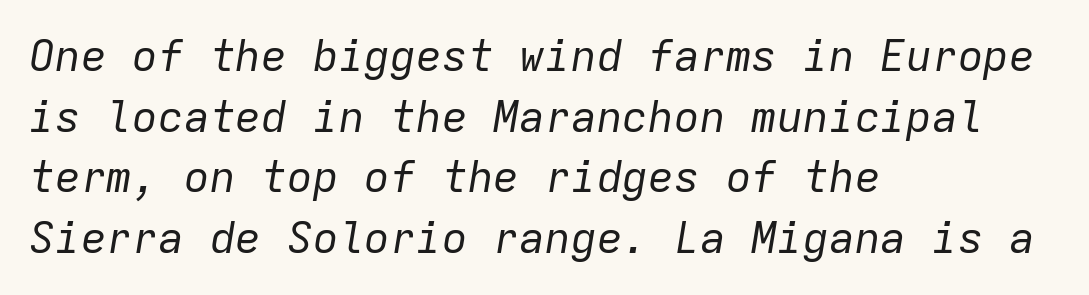
{"italic": "yes", "lean": "right", "slant_degrees": 9, "bold": "no", "weight": "regular", "width": "normal", "stroke_contrast": "low", "x_height": "medium", "monospaced": "yes", "underline": "no", "align": "left", "line_spacing": "normal", "line_spacing_ratio": 1.41, "letter_spacing": "normal", "letter_spacing_em": 0.0, "glyph_px": 43}
